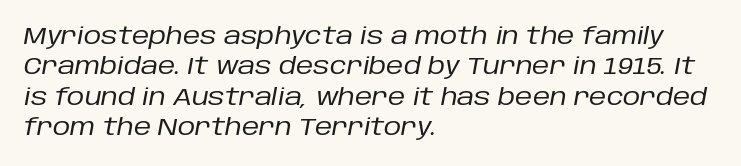
The image shows 24 px text type, italic (leaning right); set left-aligned, normal line spacing (1.27x), normal letter spacing, not underlined.
